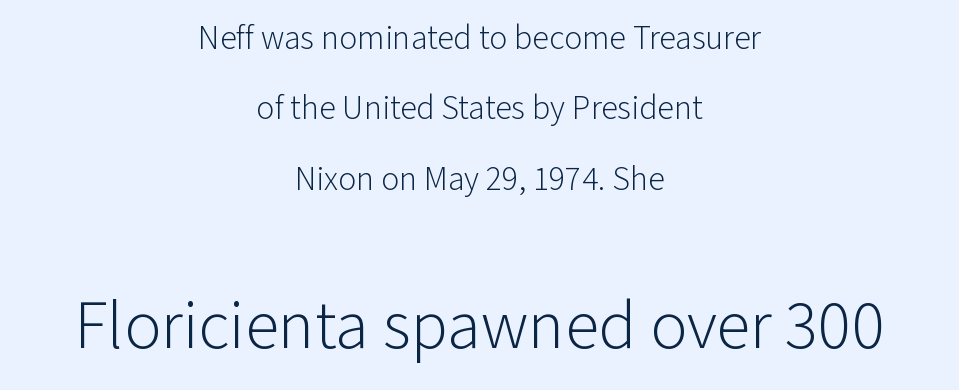
Q: Is the text bold? A: No.
Q: Is the text italic (slanted)? A: No, it is upright.
Q: Is the typeface a serif or a sans-serif typeface? A: Sans-serif.
Q: Is the text underlined? A: No.
Q: How is the paragraph aligned? A: Centered.
Q: Is the spacing between letters normal or unusually wide? A: Normal.
Q: Is the spacing between lines tight, normal or loose? A: Loose.
Q: Which block of text is set in a larger size, the first (top) or the second (bottom)? A: The second (bottom) one.
Q: Width (condensed, normal, or wide)? A: Normal.
Q: Stroke contrast? A: Low.
Q: x-height? A: Medium.
Q: Monospaced? A: No.
